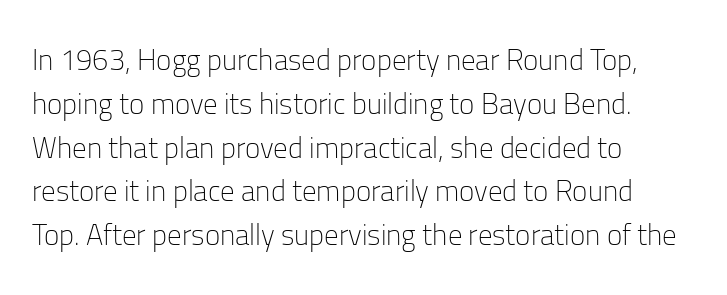
These glyphs show unthickened strokes, regular width or finer. The setting favours the left margin, as ordinary paragraphs usually do. These lines keep a tight, regular rhythm from letter to letter. The vertical gap from one line to the next is medium. Anything drawn beneath the words? Only blank space. The glyphs in this specimen are sans serif.
